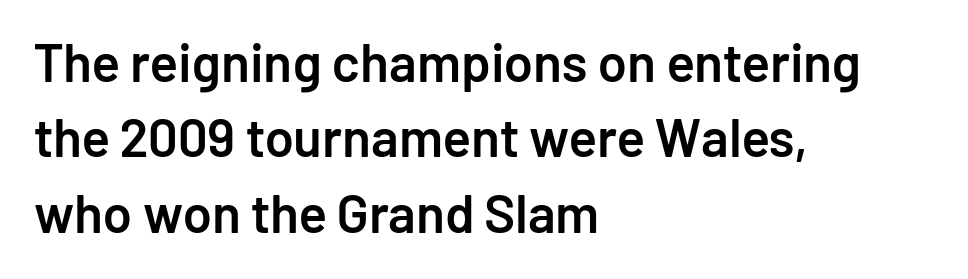
{"serif": "no", "italic": "no", "bold": "semi", "weight": "semibold", "width": "normal", "stroke_contrast": "low", "x_height": "medium", "monospaced": "no", "underline": "no", "align": "left", "line_spacing": "normal", "line_spacing_ratio": 1.42, "letter_spacing": "normal", "letter_spacing_em": 0.0, "glyph_px": 53}
